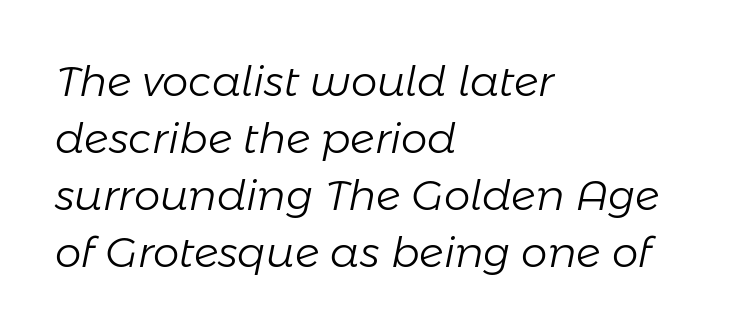
{"italic": "yes", "lean": "right", "slant_degrees": 11, "bold": "no", "weight": "light", "width": "normal", "stroke_contrast": "low", "x_height": "medium", "monospaced": "no", "underline": "no", "align": "left", "line_spacing": "normal", "line_spacing_ratio": 1.36, "letter_spacing": "normal", "letter_spacing_em": 0.0, "glyph_px": 42}
